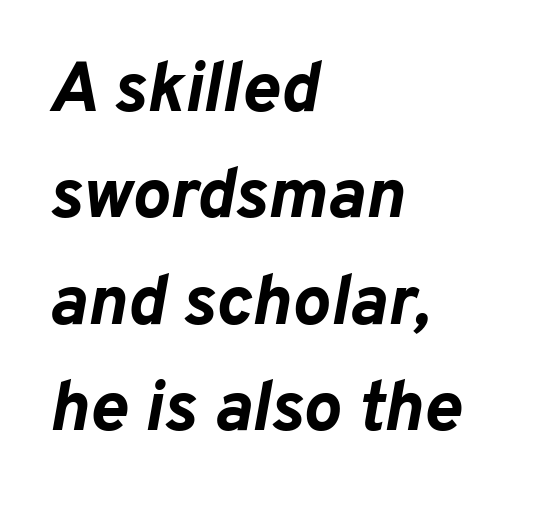
Q: Is the text bold? A: Yes.
Q: Is the text italic (slanted)? A: Yes, it leans right by about 10 degrees.
Q: Is the text underlined? A: No.
Q: How is the paragraph aligned? A: Left-aligned.
Q: Is the spacing between letters normal or unusually wide? A: Normal.
Q: Is the spacing between lines tight, normal or loose? A: Normal.
Q: Width (condensed, normal, or wide)? A: Normal.
Q: Stroke contrast? A: Low.
Q: x-height? A: Medium.
Q: Monospaced? A: No.
